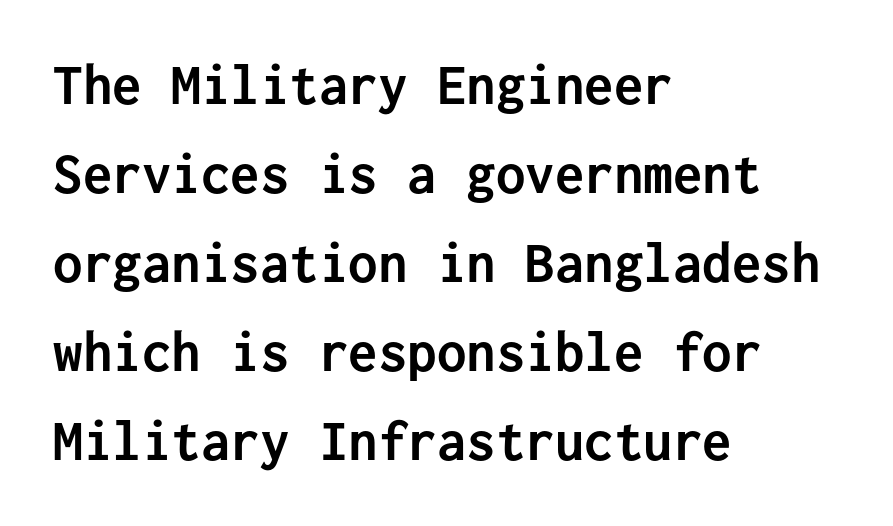
The image shows 59 px semibold sans-serif type, upright, monospaced; set left-aligned, normal line spacing (1.51x), normal letter spacing, not underlined; low stroke contrast and a medium x-height.
